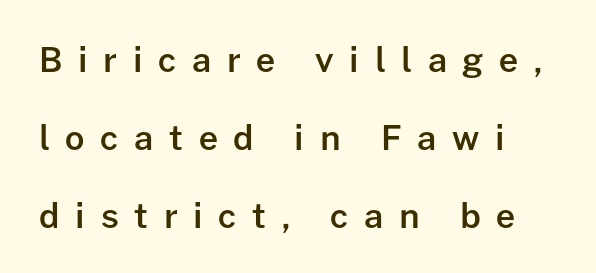
{"serif": "no", "italic": "no", "bold": "semi", "weight": "semibold", "width": "normal", "stroke_contrast": "low", "x_height": "medium", "monospaced": "no", "underline": "no", "align": "left", "line_spacing": "loose", "line_spacing_ratio": 2.29, "letter_spacing": "wide", "letter_spacing_em": 0.46, "glyph_px": 34}
